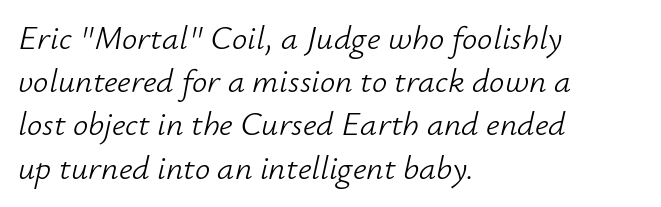
{"italic": "yes", "lean": "right", "slant_degrees": 12, "bold": "no", "weight": "light", "width": "normal", "stroke_contrast": "low", "x_height": "small", "monospaced": "no", "underline": "no", "align": "left", "line_spacing": "normal", "line_spacing_ratio": 1.27, "letter_spacing": "normal", "letter_spacing_em": 0.0, "glyph_px": 34}
